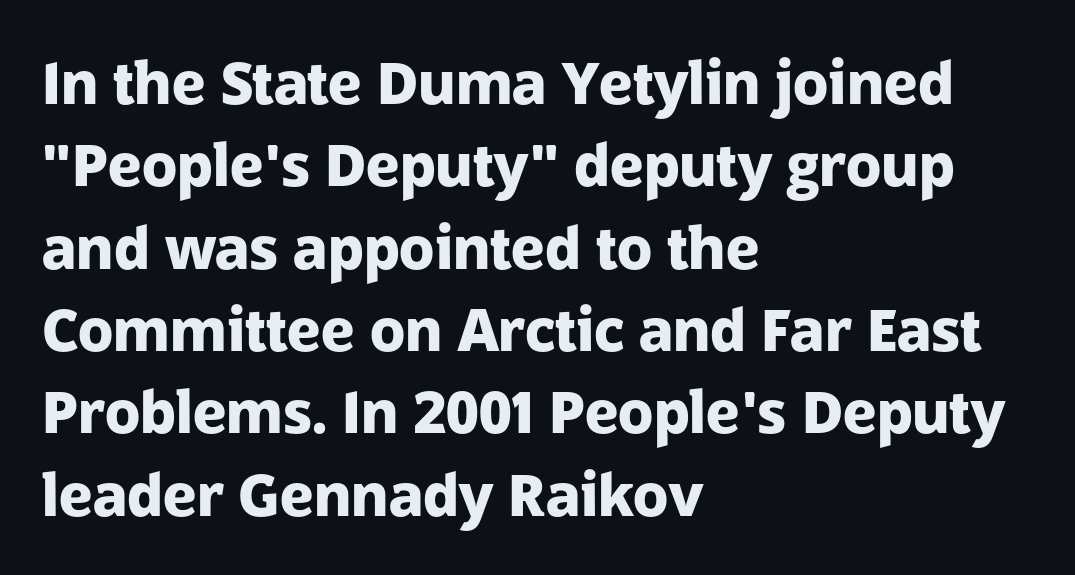
The image shows 58 px heavy sans-serif type, upright; set left-aligned, normal line spacing (1.42x), normal letter spacing, not underlined; low stroke contrast and a medium x-height.
